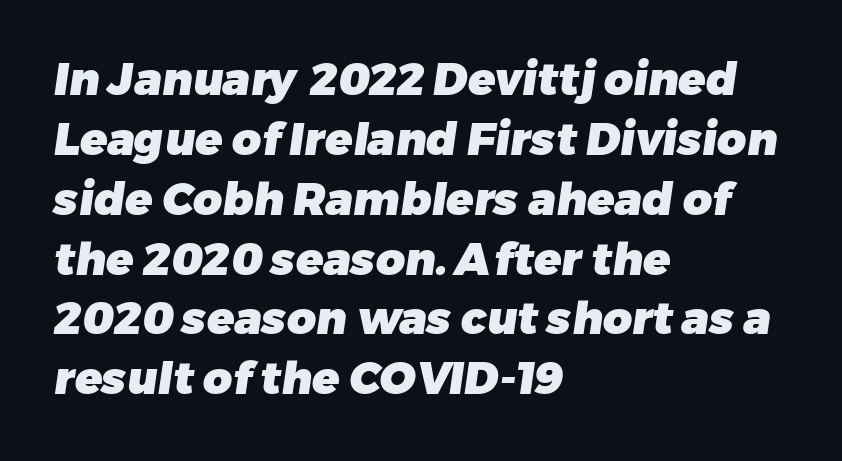
{"serif": "no", "bold": "yes", "weight": "heavy", "width": "normal", "stroke_contrast": "low", "x_height": "medium", "monospaced": "no", "underline": "no", "align": "left", "line_spacing": "normal", "line_spacing_ratio": 1.33, "letter_spacing": "normal", "letter_spacing_em": 0.0, "glyph_px": 45}
